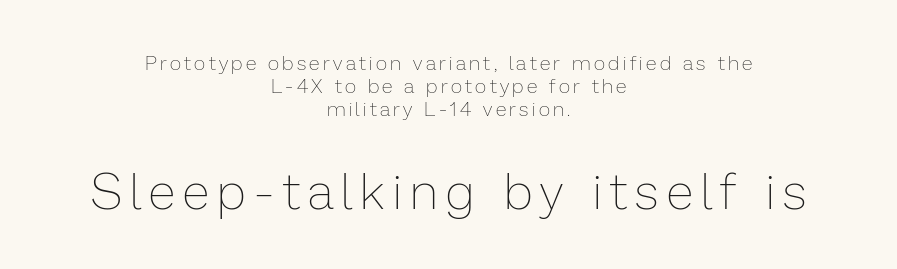
Q: Is the text bold? A: No.
Q: Is the text italic (slanted)? A: No, it is upright.
Q: Is the text underlined? A: No.
Q: How is the paragraph aligned? A: Centered.
Q: Is the spacing between lines tight, normal or loose? A: Tight.
Q: Which block of text is set in a larger size, the first (top) or the second (bottom)? A: The second (bottom) one.
Q: Width (condensed, normal, or wide)? A: Normal.
Q: Stroke contrast? A: Low.
Q: x-height? A: Medium.
Q: Monospaced? A: No.
